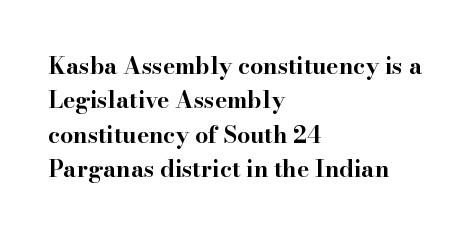
{"italic": "no", "bold": "yes", "underline": "no", "align": "left", "line_spacing": "normal", "line_spacing_ratio": 1.49, "letter_spacing": "normal", "letter_spacing_em": 0.0, "glyph_px": 23}
